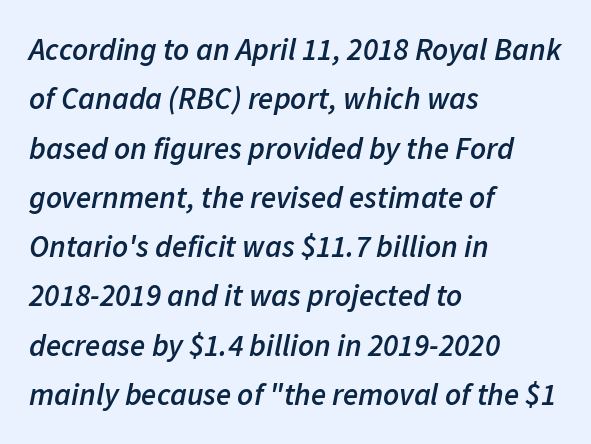
Q: Is the text bold? A: Semi-bold.
Q: Is the text italic (slanted)? A: Yes, it leans right by about 11 degrees.
Q: Is the text underlined? A: No.
Q: How is the paragraph aligned? A: Left-aligned.
Q: Is the spacing between letters normal or unusually wide? A: Normal.
Q: Is the spacing between lines tight, normal or loose? A: Normal.
Q: Width (condensed, normal, or wide)? A: Normal.
Q: Stroke contrast? A: Low.
Q: x-height? A: Medium.
Q: Monospaced? A: No.
